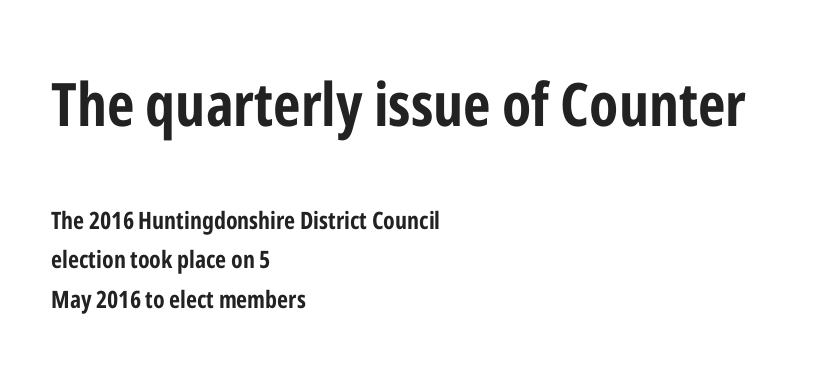
The axis of the letterforms is exactly vertical. Spacing between characters is what you'd get straight out of the box. The initial chunk of copy outweighs the following chunk in type size. Line beginnings align vertically; line endings do not. Reading down the column, the eye jumps a familiar distance to each next line.
